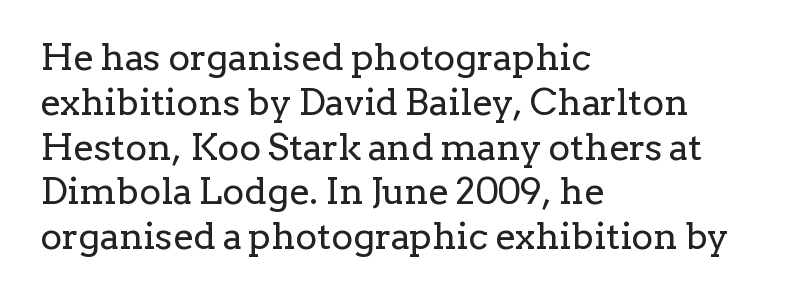
{"serif": "yes", "italic": "no", "bold": "no", "weight": "regular", "width": "normal", "stroke_contrast": "low", "x_height": "medium", "monospaced": "no", "underline": "no", "align": "left", "line_spacing_ratio": 1.21, "letter_spacing": "normal", "letter_spacing_em": 0.0, "glyph_px": 37}
